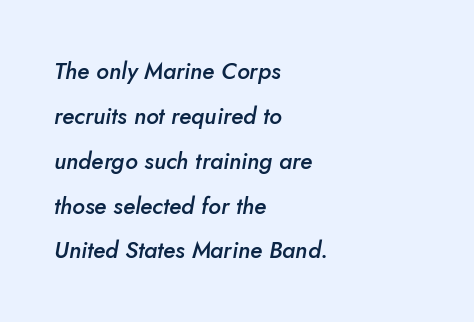
Check the space under the baseline: it is left empty. These lines keep a tight, regular rhythm from letter to letter. The lines are spread far apart with generous leading. Line beginnings align vertically; line endings do not. When letters slant like this, we call the style italic. The face used here is a semibold: visibly heavier than regular, lighter than bold.
